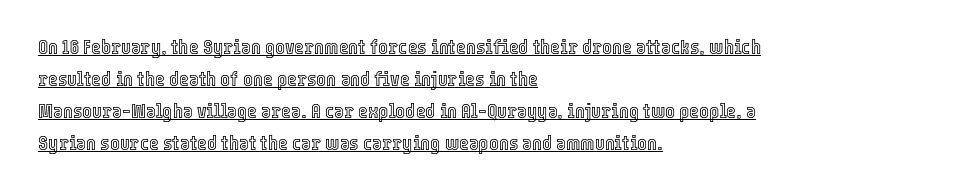
The lettering stays uniformly vertical, giving the passage a roman look. The line-height multiplier appears to be the usual default. Look at the tracking — it's just the regular setting, nothing added. Each line starts at the same left margin while the right side varies. A continuous stroke trails under the words, as in a hyperlink.
